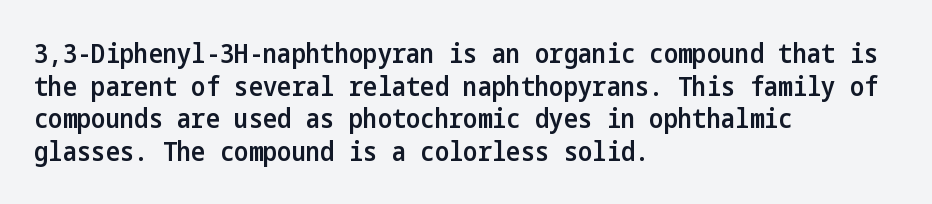
{"italic": "no", "bold": "semi", "underline": "no", "align": "left", "line_spacing_ratio": 1.21, "letter_spacing": "normal", "letter_spacing_em": 0.0, "glyph_px": 27}
